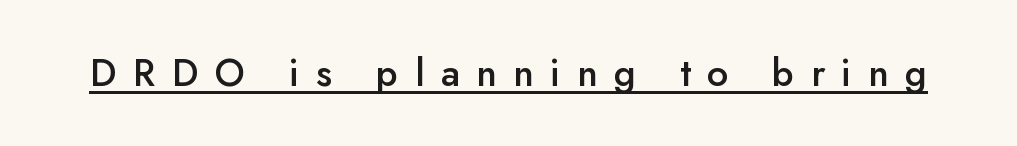
{"serif": "no", "italic": "no", "bold": "semi", "weight": "semibold", "width": "normal", "stroke_contrast": "low", "x_height": "small", "monospaced": "no", "underline": "yes", "letter_spacing": "wide", "letter_spacing_em": 0.43, "glyph_px": 38}
